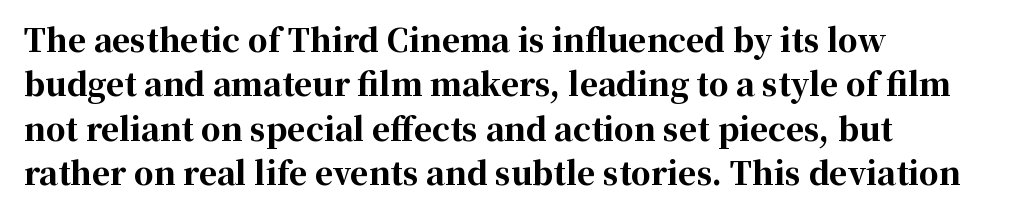
Typesetter's note: full bold, strokes at maximum text heaviness. This is serif lettering, the kind often seen in printed books. Does the lettering tilt? It doesn't — this is upright. Spacing between characters is what you'd get straight out of the box. Lines of text with bare space underneath. Each letter keeps its own natural width here, so spacing adapts to shape.
